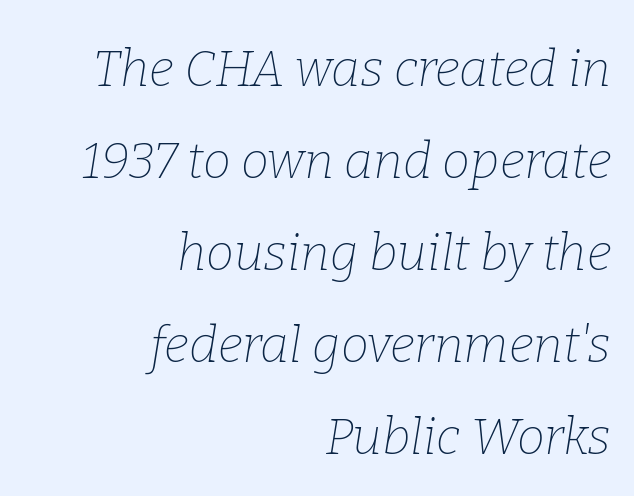
The image shows 50 px thin serif type, italic (leaning right); set right-aligned, line spacing 1.84x, normal letter spacing, not underlined; low stroke contrast and a medium x-height.
